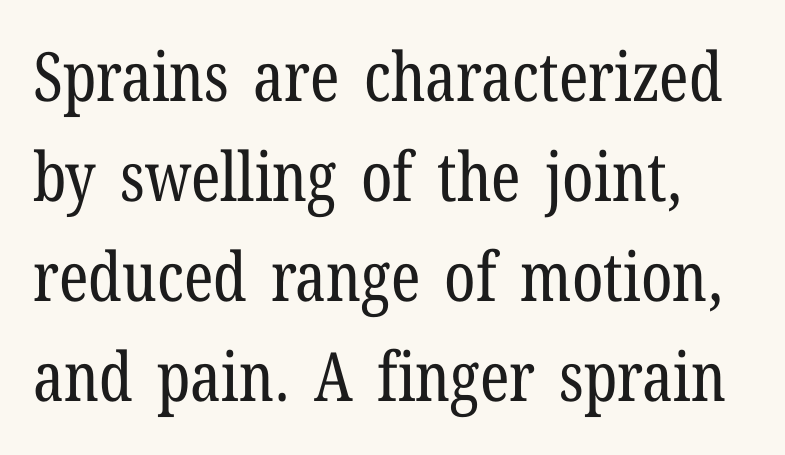
This rendering employs a face with finishing strokes, i.e., a serif. Heaviness? Minimal to ordinary, like unemphasized prose. The letters advance in unequal steps, a hallmark of proportional type. Nobody drew a line under any word here. Vertical spacing — default.
